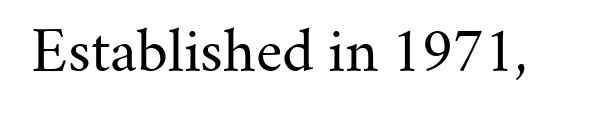
Q: Is the text bold? A: No.
Q: Is the text italic (slanted)? A: No, it is upright.
Q: Is the typeface a serif or a sans-serif typeface? A: Serif.
Q: Is the text underlined? A: No.
Q: Is the spacing between letters normal or unusually wide? A: Normal.
Q: Width (condensed, normal, or wide)? A: Normal.
Q: Stroke contrast? A: Medium.
Q: x-height? A: Small.
Q: Monospaced? A: No.
